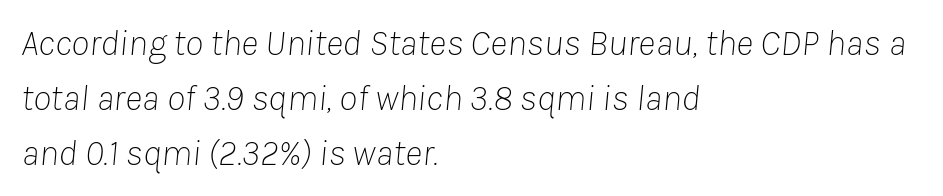
Q: Is the text bold? A: No.
Q: Is the text italic (slanted)? A: Yes, it leans right by about 8 degrees.
Q: Is the text underlined? A: No.
Q: How is the paragraph aligned? A: Left-aligned.
Q: Is the spacing between letters normal or unusually wide? A: Normal.
Q: Is the spacing between lines tight, normal or loose? A: Normal.
Q: Width (condensed, normal, or wide)? A: Normal.
Q: Stroke contrast? A: Low.
Q: x-height? A: Medium.
Q: Monospaced? A: No.
